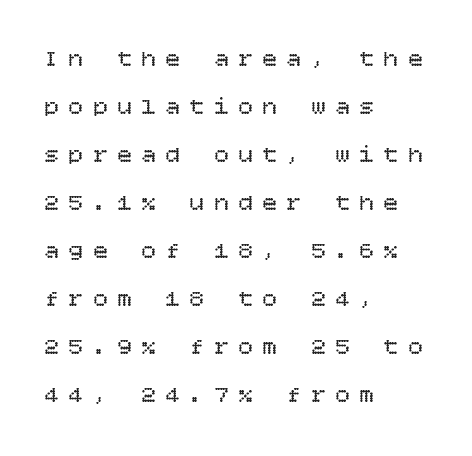
The paragraph shown leans on its left margin. Tracking here is generous; glyphs stand well apart from one another. The leading is generous, giving the passage an open texture. Just letters on the line, the space beneath them empty.
